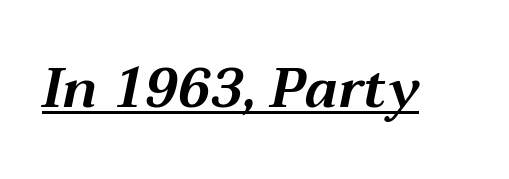
The image shows 55 px wide type, italic (leaning right); set normal letter spacing, underlined; medium stroke contrast and a medium x-height.
